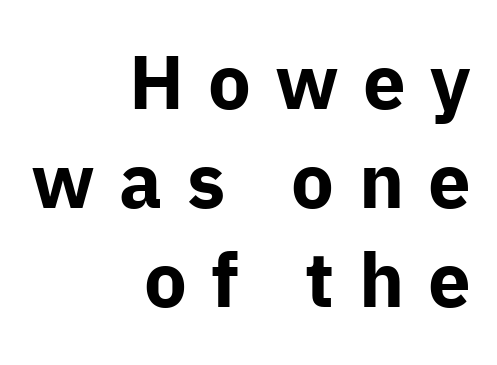
Q: Is the text bold? A: Yes.
Q: Is the text italic (slanted)? A: No, it is upright.
Q: Is the typeface a serif or a sans-serif typeface? A: Sans-serif.
Q: Is the text underlined? A: No.
Q: How is the paragraph aligned? A: Right-aligned.
Q: Is the spacing between letters normal or unusually wide? A: Unusually wide.
Q: Is the spacing between lines tight, normal or loose? A: Normal.
Q: Width (condensed, normal, or wide)? A: Normal.
Q: Stroke contrast? A: Low.
Q: x-height? A: Medium.
Q: Monospaced? A: No.
